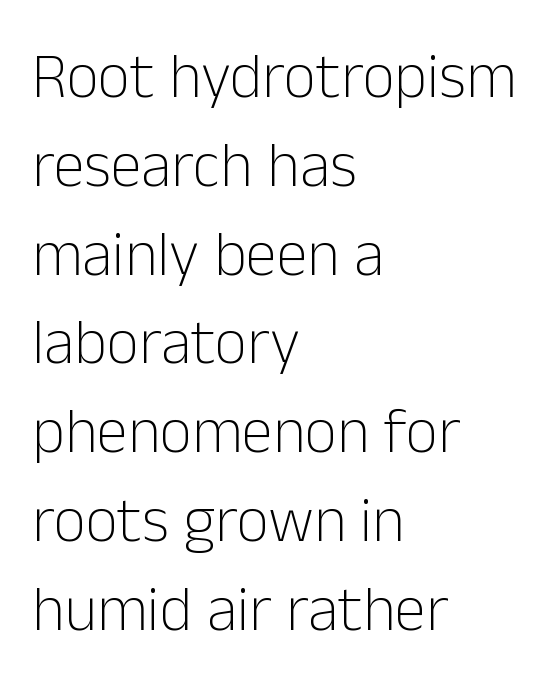
{"serif": "no", "italic": "no", "bold": "no", "weight": "light", "width": "normal", "stroke_contrast": "low", "x_height": "medium", "monospaced": "no", "underline": "no", "align": "left", "line_spacing": "normal", "line_spacing_ratio": 1.41, "letter_spacing": "normal", "letter_spacing_em": 0.0, "glyph_px": 63}
